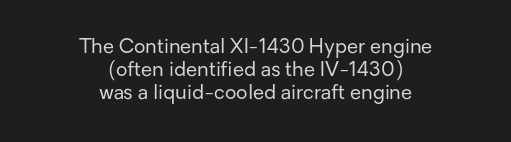
{"italic": "no", "bold": "no", "underline": "no", "align": "center", "line_spacing": "tight", "line_spacing_ratio": 1.15, "letter_spacing": "normal", "letter_spacing_em": 0.0, "glyph_px": 20}
